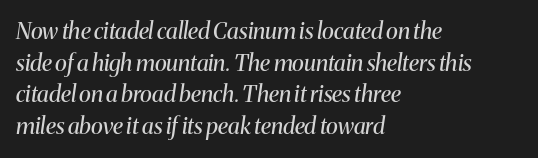
Q: Is the text bold? A: No.
Q: Is the text italic (slanted)? A: Yes, it leans right by about 8 degrees.
Q: Is the text underlined? A: No.
Q: How is the paragraph aligned? A: Left-aligned.
Q: Is the spacing between letters normal or unusually wide? A: Normal.
Q: Is the spacing between lines tight, normal or loose? A: Normal.
